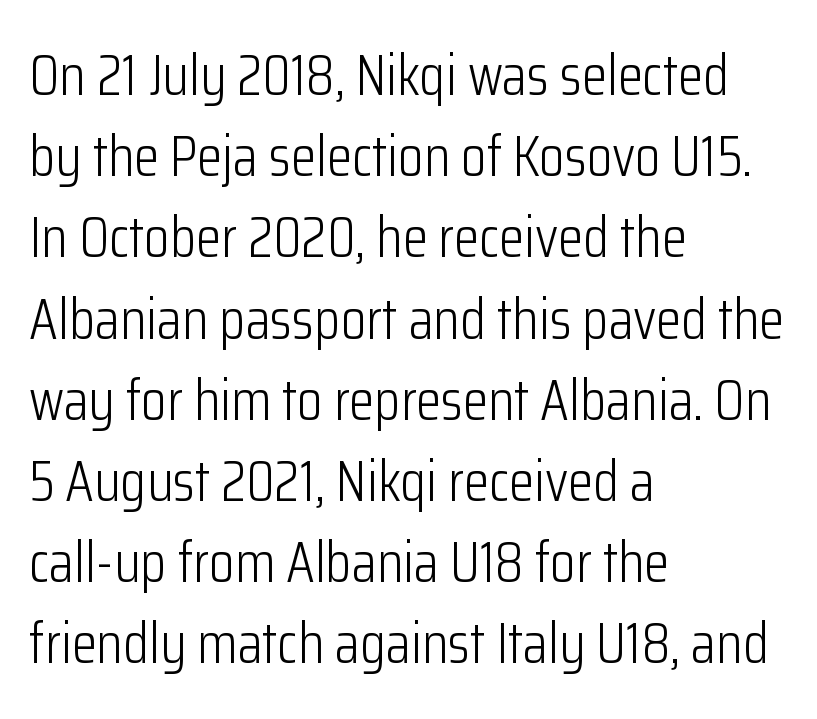
{"serif": "no", "italic": "no", "bold": "no", "weight": "light", "width": "condensed", "stroke_contrast": "low", "x_height": "medium", "monospaced": "no", "underline": "no", "align": "left", "line_spacing": "normal", "line_spacing_ratio": 1.4, "letter_spacing": "normal", "letter_spacing_em": 0.0, "glyph_px": 58}
